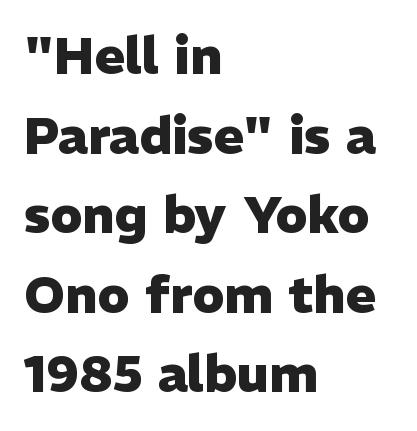
{"serif": "no", "italic": "no", "bold": "yes", "weight": "heavy", "width": "normal", "stroke_contrast": "low", "x_height": "medium", "monospaced": "no", "underline": "no", "align": "left", "line_spacing": "normal", "line_spacing_ratio": 1.56, "letter_spacing": "normal", "letter_spacing_em": 0.0, "glyph_px": 51}
